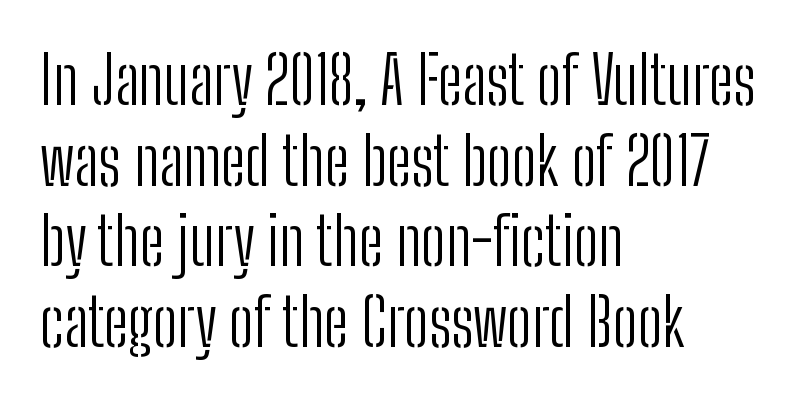
{"serif": "no", "italic": "no", "bold": "no", "weight": "light", "width": "condensed", "stroke_contrast": "low", "x_height": "medium", "monospaced": "no", "underline": "no", "align": "left", "line_spacing_ratio": 1.22, "letter_spacing": "normal", "letter_spacing_em": 0.0, "glyph_px": 66}
